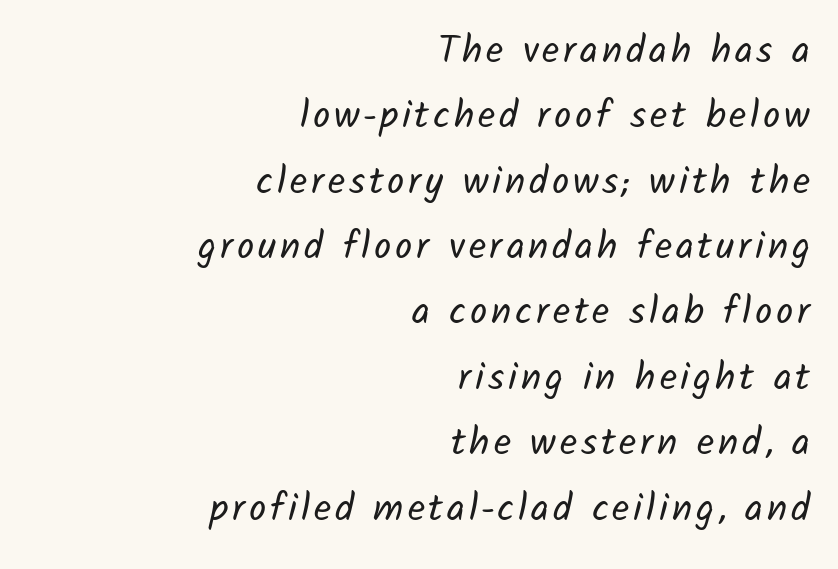
Check where the strokes stop: nothing finishes them off — pure sans. The rendering uses natural spacing where letterforms have individual widths. Where is the straight margin? On the right. This is not heavy type; no bold has been used. Lines of text with bare space underneath.
